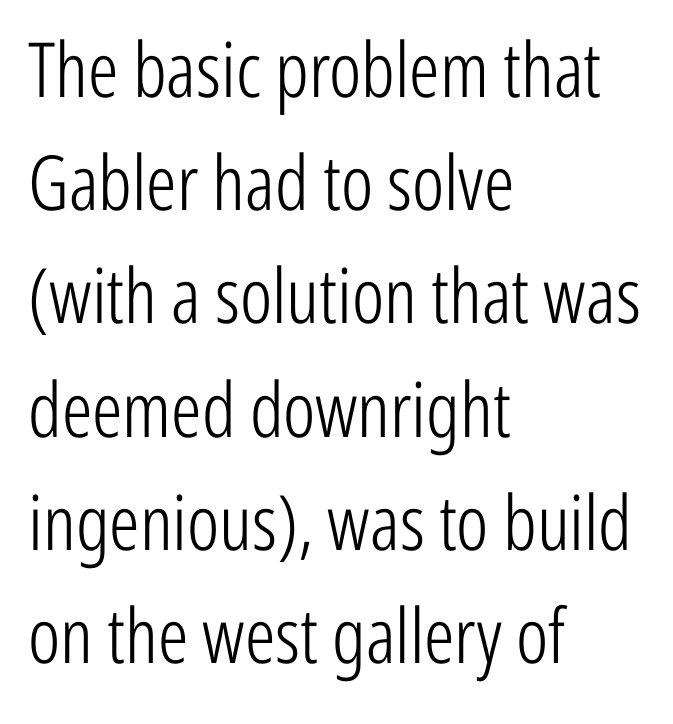
The image shows 76 px light, condensed sans-serif type, upright; set left-aligned, normal line spacing (1.49x), normal letter spacing, not underlined; low stroke contrast and a medium x-height.
